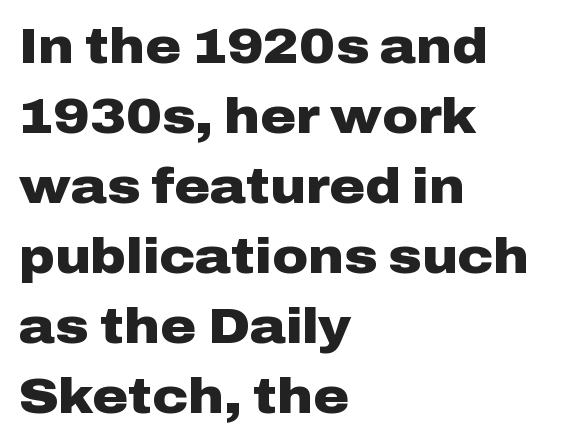
The gaps between neighbouring characters are ordinary and unremarkable. Words float on clear page, feet unadorned. These lines stack with their left ends in a neat column. The type sits square on the baseline with zero lean. Caption: bold face, heavy strokes.
